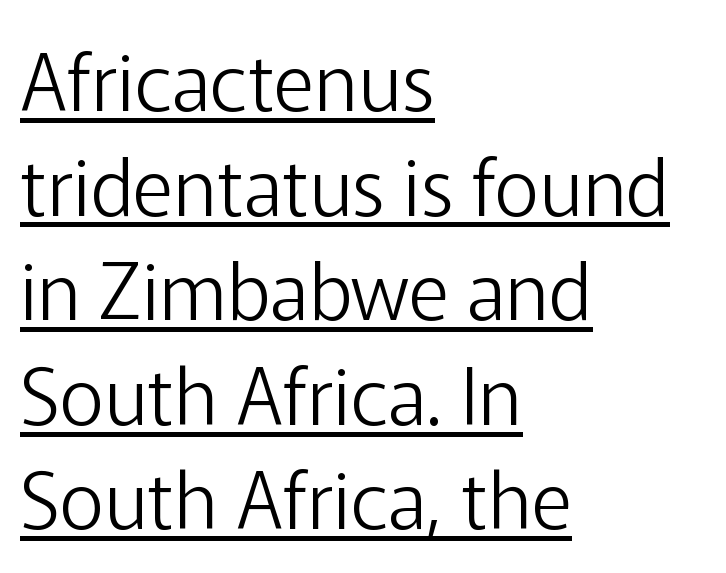
The image shows 78 px light sans-serif type, upright; set left-aligned, normal line spacing (1.34x), normal letter spacing, underlined; low stroke contrast and a medium x-height.
